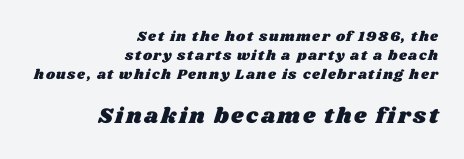
The image shows 22 px text type; set right-aligned, normal line spacing (1.34x), not underlined; the second (bottom) block is 1.57x larger.
